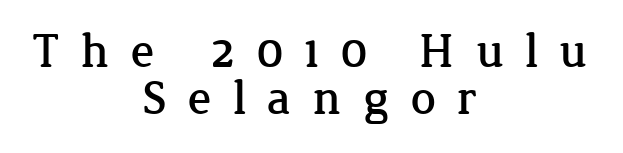
The passage shown has open, widely tracked lettering throughout. The designer dialed line spacing down below the default. Type style note: has serifs. Each letter keeps its own natural width here, so spacing adapts to shape. The paragraph shown floats in the horizontal middle. The gap between lines stays unmarked.
